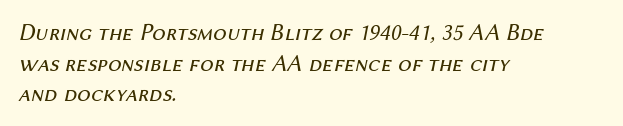
The characters are drawn with everyday or finer stroke widths. The passage shown stacks its lines at a standard gap. Just letters on the line, the space beneath them empty. This sample uses plain, unmodified letter spacing. Italic: yes, the glyphs are oblique.
